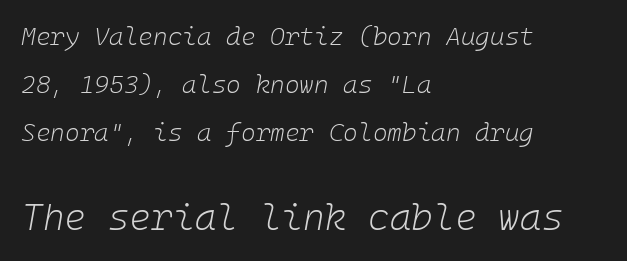
The image shows 37 px light type, italic (leaning right); set left-aligned, loose line spacing (1.93x), normal letter spacing, not underlined; the second (bottom) block is 1.48x larger; low stroke contrast and a medium x-height.
